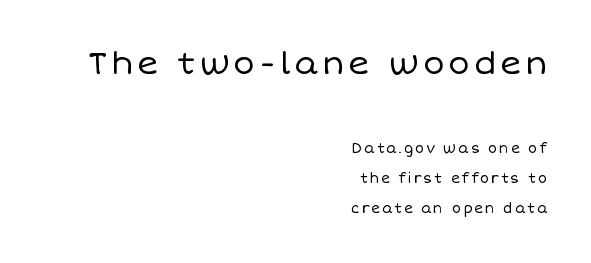
Q: Is the text bold? A: No.
Q: Is the text italic (slanted)? A: No, it is upright.
Q: Is the text underlined? A: No.
Q: How is the paragraph aligned? A: Right-aligned.
Q: Is the spacing between lines tight, normal or loose? A: Loose.
Q: Which block of text is set in a larger size, the first (top) or the second (bottom)? A: The first (top) one.
Q: Width (condensed, normal, or wide)? A: Normal.
Q: Stroke contrast? A: Low.
Q: x-height? A: Large.
Q: Monospaced? A: No.
